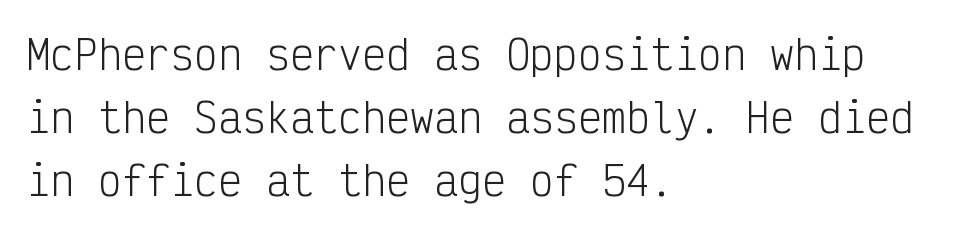
The rendering anchors every line to the left-hand side. The passage shown is typed in a monospace face where columns stay perfectly aligned. Do the letters lean? They stand straight. The lines sit at an ordinary, default distance from one another.
